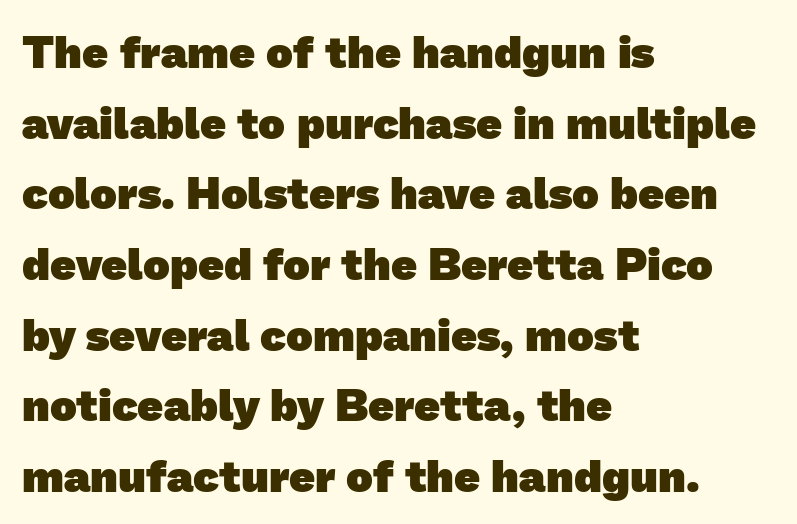
The image shows 45 px heavy sans-serif type; set left-aligned, normal line spacing (1.57x), normal letter spacing, not underlined; low stroke contrast and a medium x-height.
